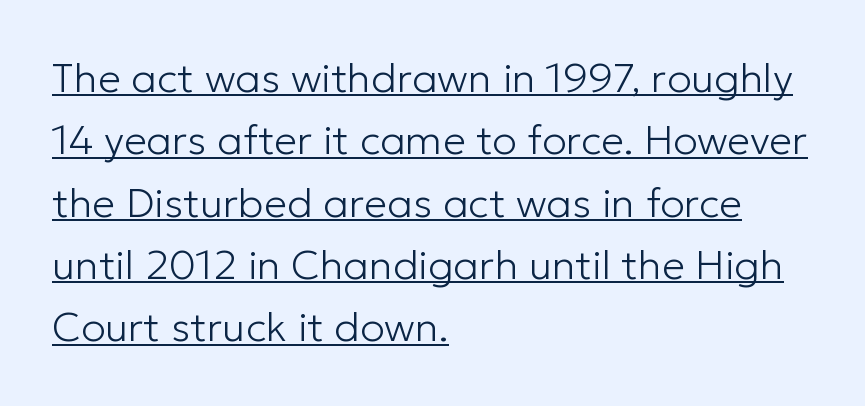
{"serif": "no", "italic": "no", "bold": "no", "weight": "light", "width": "normal", "stroke_contrast": "low", "x_height": "medium", "monospaced": "no", "underline": "yes", "align": "left", "line_spacing": "normal", "line_spacing_ratio": 1.52, "letter_spacing": "normal", "letter_spacing_em": 0.0, "glyph_px": 41}
